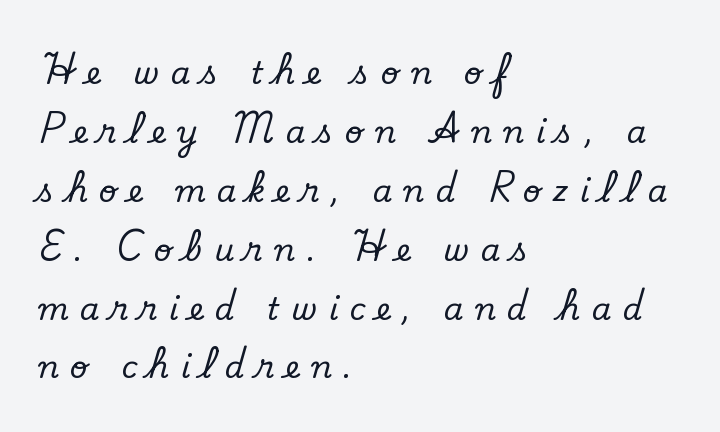
Q: Is the text italic (slanted)? A: Yes.
Q: Is the typeface a serif or a sans-serif typeface? A: Serif.
Q: Is the text underlined? A: No.
Q: How is the paragraph aligned? A: Left-aligned.
Q: Is the spacing between letters normal or unusually wide? A: Unusually wide.
Q: Is the spacing between lines tight, normal or loose? A: Loose.
Q: Width (condensed, normal, or wide)? A: Normal.
Q: Stroke contrast? A: Low.
Q: x-height? A: Small.
Q: Monospaced? A: No.
